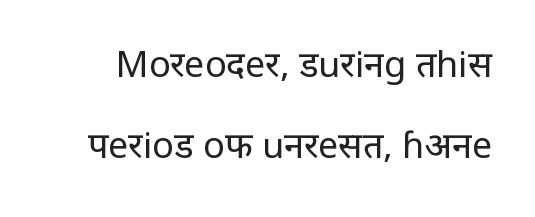
Q: Is the text bold? A: No.
Q: Is the text italic (slanted)? A: No, it is upright.
Q: Is the typeface a serif or a sans-serif typeface? A: Sans-serif.
Q: Is the text underlined? A: No.
Q: Is the spacing between letters normal or unusually wide? A: Normal.
Q: Is the spacing between lines tight, normal or loose? A: Loose.
Q: Width (condensed, normal, or wide)? A: Condensed.
Q: Stroke contrast? A: Low.
Q: x-height? A: Large.
Q: Monospaced? A: No.
